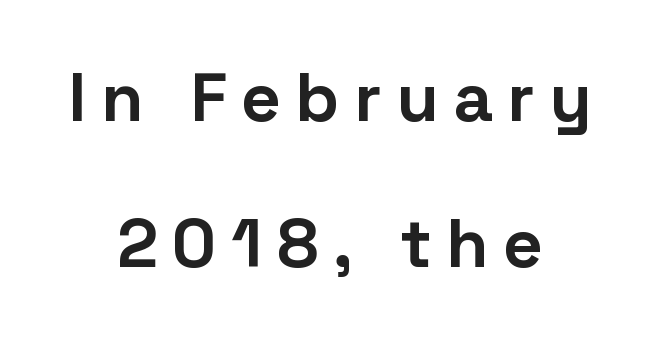
Varying glyph widths throughout — classic text-font behaviour. The letters are bold, with thick, heavy strokes. Is the letter spacing exaggerated? Yes — the characters are pushed far apart. The paragraph has two soft edges and a firm central axis.
